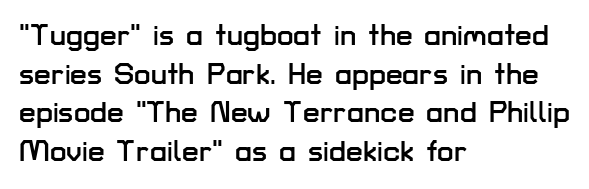
The image shows 30 px sans-serif type, upright; set left-aligned, normal line spacing (1.29x), normal letter spacing, not underlined; low stroke contrast and a medium x-height.
